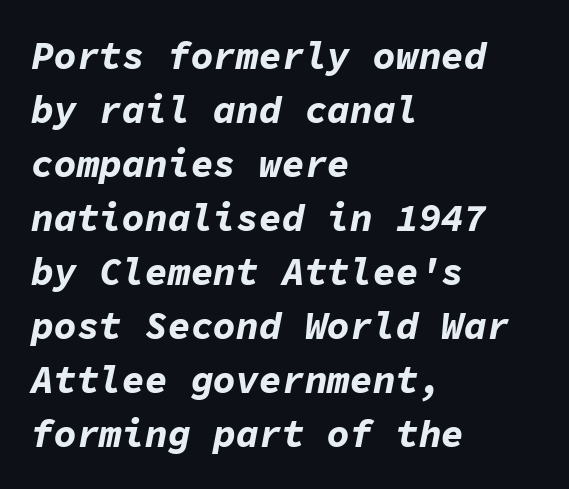
This rendering features lettering with no underline. Every character here occupies the same horizontal width, giving the sample a typewriter-like rhythm. Emphasis-style slanted type is in use. Which margin do the lines hug? The left one — the right edge is uneven. How heavy is the stroke? Heavy — this is a bold.
